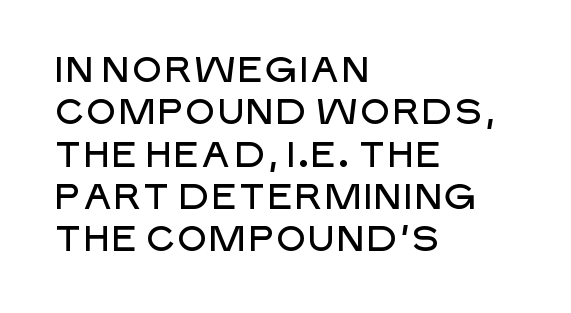
The image shows 35 px sans-serif type, upright; set left-aligned, line spacing 1.21x, normal letter spacing, not underlined; low stroke contrast and a large x-height.
